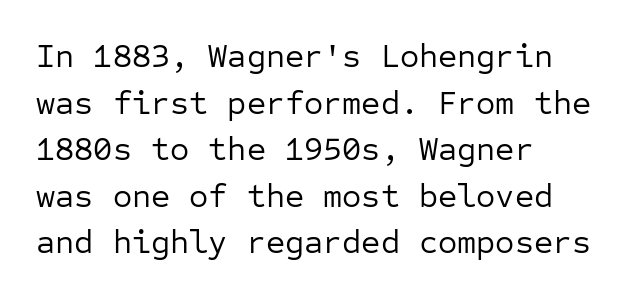
{"serif": "no", "italic": "no", "bold": "no", "weight": "regular", "width": "normal", "stroke_contrast": "low", "x_height": "medium", "monospaced": "yes", "underline": "no", "align": "left", "line_spacing": "normal", "line_spacing_ratio": 1.41, "letter_spacing": "normal", "letter_spacing_em": 0.0, "glyph_px": 33}
